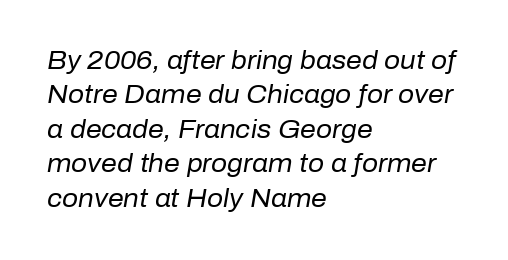
The image shows 25 px text type, italic (leaning right); set left-aligned, normal line spacing (1.38x), normal letter spacing, not underlined.
